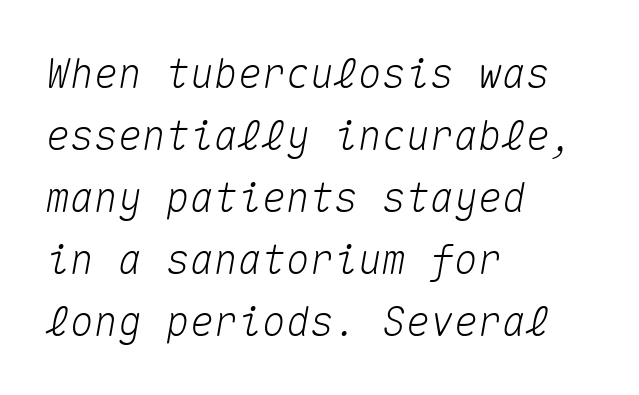
{"italic": "yes", "lean": "right", "slant_degrees": 10, "width": "normal", "stroke_contrast": "medium", "x_height": "medium", "monospaced": "yes", "underline": "no", "align": "left", "line_spacing": "normal", "line_spacing_ratio": 1.55, "letter_spacing": "normal", "letter_spacing_em": 0.0, "glyph_px": 40}
